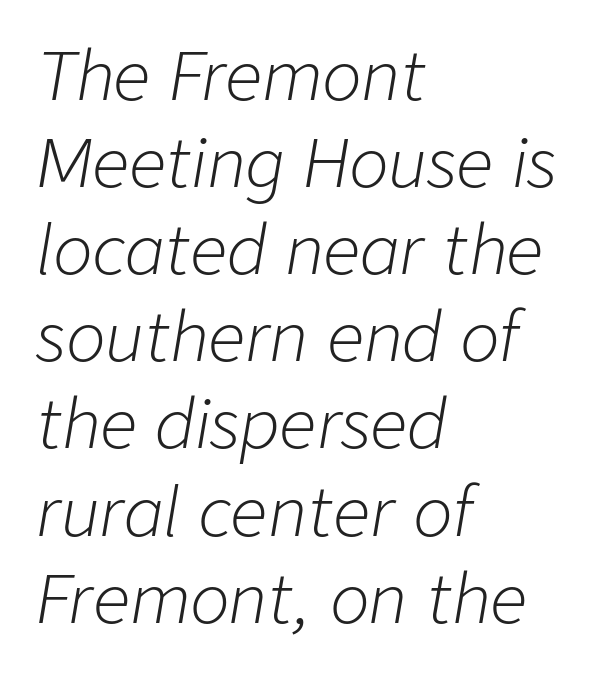
Q: Is the text bold? A: No.
Q: Is the text italic (slanted)? A: Yes, it leans right by about 9 degrees.
Q: Is the text underlined? A: No.
Q: How is the paragraph aligned? A: Left-aligned.
Q: Is the spacing between letters normal or unusually wide? A: Normal.
Q: Is the spacing between lines tight, normal or loose? A: Normal.
Q: Width (condensed, normal, or wide)? A: Normal.
Q: Stroke contrast? A: Low.
Q: x-height? A: Medium.
Q: Monospaced? A: No.
